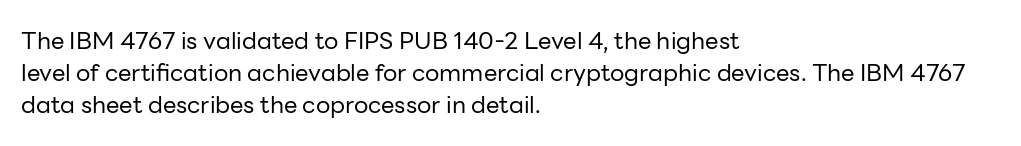
The strip under each line holds only bare page. You could call the tracking neutral — neither tight nor loose. Where is the straight margin? On the left. Upright lettering throughout. The weight tops out at a normal text grade.
